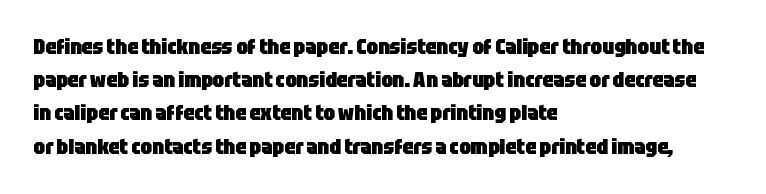
The font is running at its bold setting. Letters rest on an invisible, unmarked baseline. Students, note that the glyphs here touch the page at normal intervals. The rendering anchors every line to the left-hand side.
